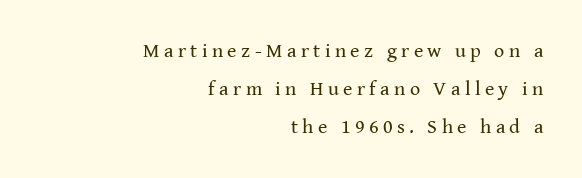
Q: Is the text bold? A: No.
Q: Is the text italic (slanted)? A: No, it is upright.
Q: Is the text underlined? A: No.
Q: How is the paragraph aligned? A: Right-aligned.
Q: Is the spacing between letters normal or unusually wide? A: Unusually wide.
Q: Is the spacing between lines tight, normal or loose? A: Loose.
